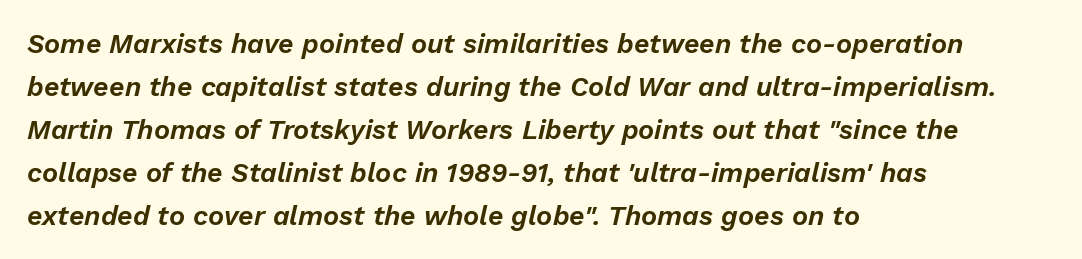
{"italic": "yes", "lean": "right", "slant_degrees": 13, "underline": "no", "align": "left", "line_spacing": "normal", "line_spacing_ratio": 1.59, "letter_spacing": "normal", "letter_spacing_em": 0.0, "glyph_px": 27}
